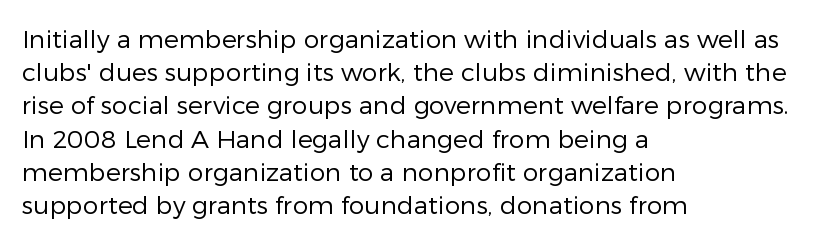
Q: Is the text bold? A: No.
Q: Is the text italic (slanted)? A: No, it is upright.
Q: Is the text underlined? A: No.
Q: How is the paragraph aligned? A: Left-aligned.
Q: Is the spacing between letters normal or unusually wide? A: Normal.
Q: Is the spacing between lines tight, normal or loose? A: Normal.
